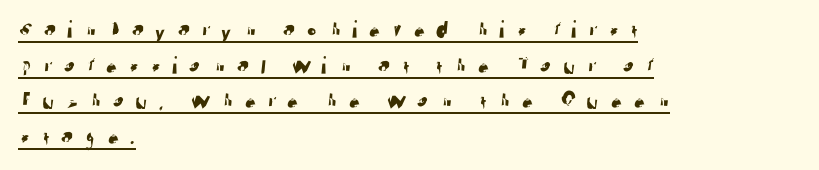
Q: Is the text underlined? A: Yes.
Q: How is the paragraph aligned? A: Left-aligned.
Q: Is the spacing between letters normal or unusually wide? A: Unusually wide.
Q: Is the spacing between lines tight, normal or loose? A: Normal.
